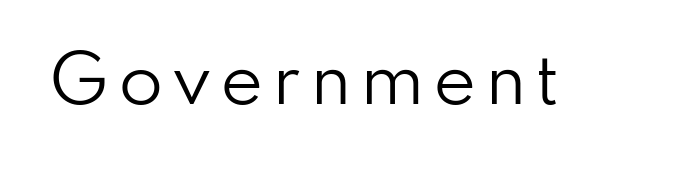
{"serif": "no", "italic": "no", "bold": "no", "weight": "regular", "width": "normal", "stroke_contrast": "low", "x_height": "small", "monospaced": "no", "underline": "no", "glyph_px": 65}
